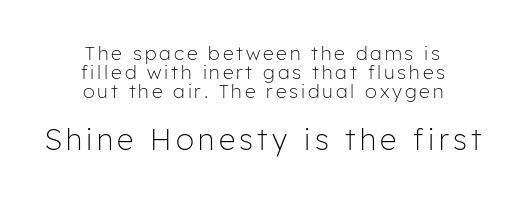
Q: Is the text bold? A: No.
Q: Is the text italic (slanted)? A: No, it is upright.
Q: Is the typeface a serif or a sans-serif typeface? A: Sans-serif.
Q: Is the text underlined? A: No.
Q: How is the paragraph aligned? A: Centered.
Q: Is the spacing between lines tight, normal or loose? A: Tight.
Q: Which block of text is set in a larger size, the first (top) or the second (bottom)? A: The second (bottom) one.
Q: Width (condensed, normal, or wide)? A: Normal.
Q: Stroke contrast? A: Low.
Q: x-height? A: Medium.
Q: Monospaced? A: No.
